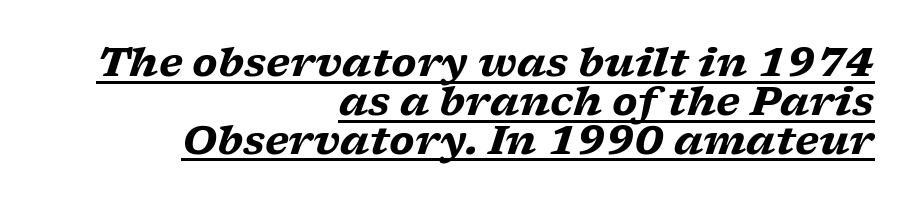
Q: Is the text bold? A: Yes.
Q: Is the text italic (slanted)? A: Yes, it leans right by about 17 degrees.
Q: Is the typeface a serif or a sans-serif typeface? A: Serif.
Q: Is the text underlined? A: Yes.
Q: How is the paragraph aligned? A: Right-aligned.
Q: Is the spacing between letters normal or unusually wide? A: Normal.
Q: Is the spacing between lines tight, normal or loose? A: Tight.
Q: Width (condensed, normal, or wide)? A: Wide.
Q: Stroke contrast? A: Low.
Q: x-height? A: Medium.
Q: Monospaced? A: No.
